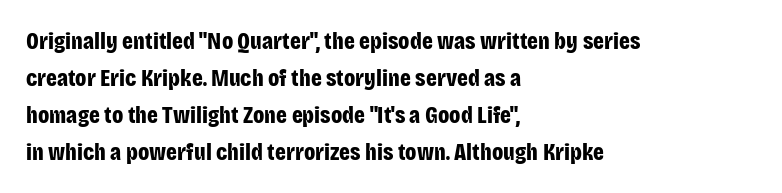
These lines sit exactly where default settings would place them. Descenders are the only things crossing below the line. As a designer I'd log this as weight 700, bold. Where is the straight margin? On the left. The axis of the letterforms is exactly vertical. No extra tracking has been applied to these lines.
